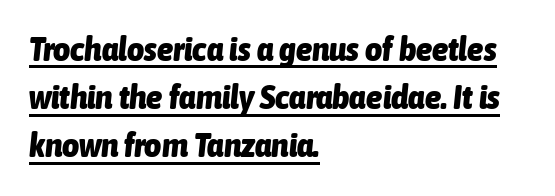
The image shows 33 px heavy, condensed type, italic (leaning right); set left-aligned, normal line spacing (1.46x), normal letter spacing, underlined; low stroke contrast and a medium x-height.
